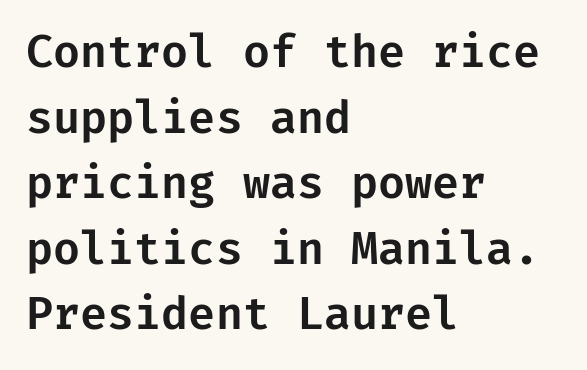
Q: Is the text italic (slanted)? A: No, it is upright.
Q: Is the typeface a serif or a sans-serif typeface? A: Sans-serif.
Q: Is the text underlined? A: No.
Q: How is the paragraph aligned? A: Left-aligned.
Q: Is the spacing between letters normal or unusually wide? A: Normal.
Q: Is the spacing between lines tight, normal or loose? A: Normal.
Q: Width (condensed, normal, or wide)? A: Normal.
Q: Stroke contrast? A: Low.
Q: x-height? A: Medium.
